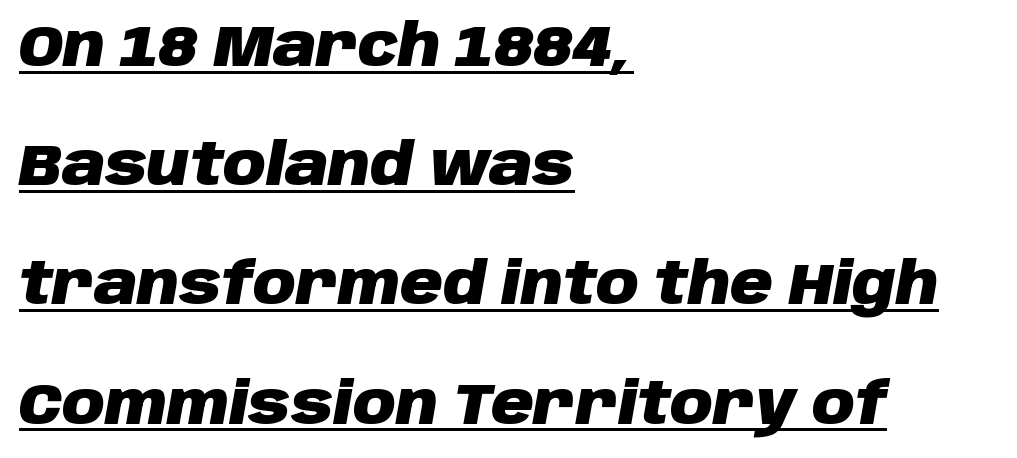
The image shows 59 px heavy type, italic (leaning right); set left-aligned, loose line spacing (2.02x), normal letter spacing, underlined; low stroke contrast and a large x-height.
